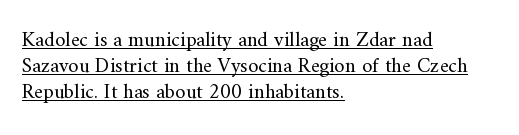
The typesetter chose a ragged-right arrangement here. The letters stand upright; this is a roman face. Beneath each row of characters lies a ruled line. Inter-character spacing is left at the font's built-in metrics. Letters have the restrained weight of plain body copy at most.
